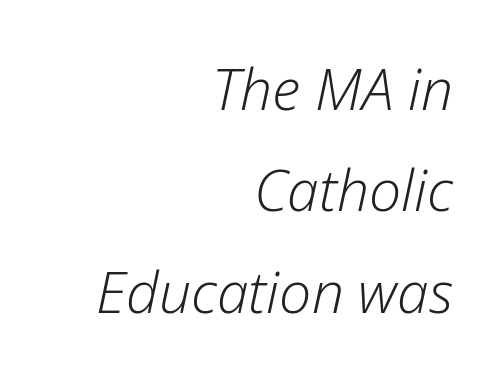
{"italic": "yes", "lean": "right", "slant_degrees": 12, "bold": "no", "weight": "light", "width": "normal", "stroke_contrast": "low", "x_height": "medium", "monospaced": "no", "underline": "no", "align": "right", "line_spacing_ratio": 1.78, "letter_spacing": "normal", "letter_spacing_em": 0.0, "glyph_px": 57}
